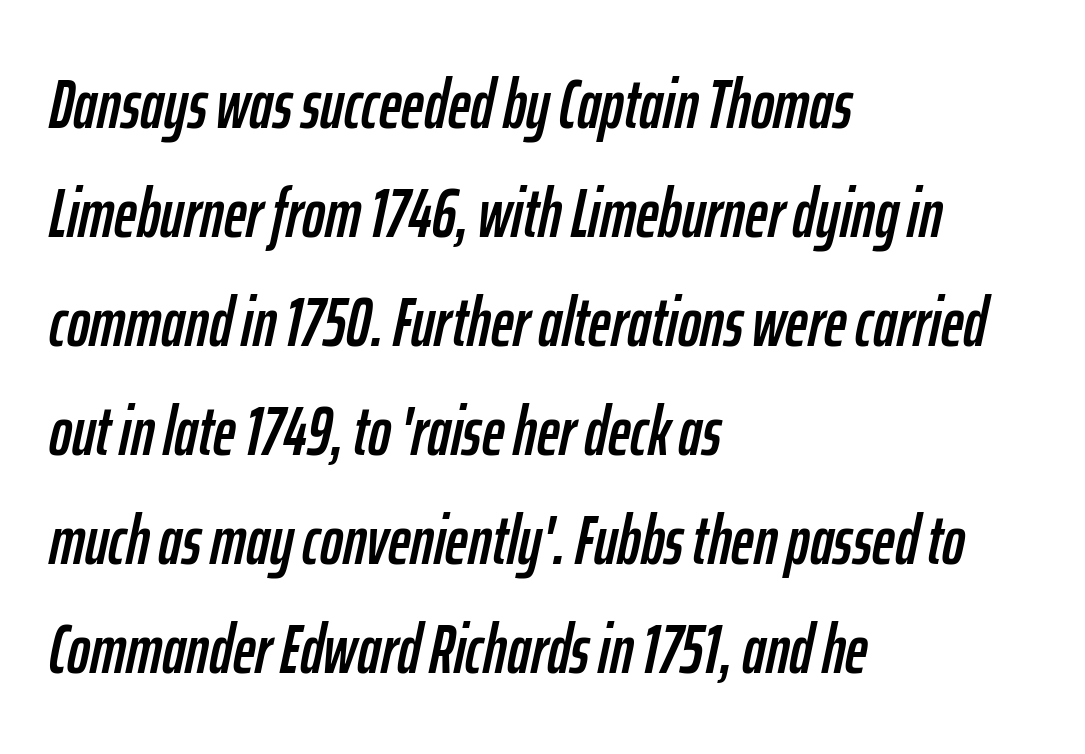
The image shows 69 px condensed type, italic (leaning right); set left-aligned, normal line spacing (1.58x), normal letter spacing, not underlined; low stroke contrast and a medium x-height.
